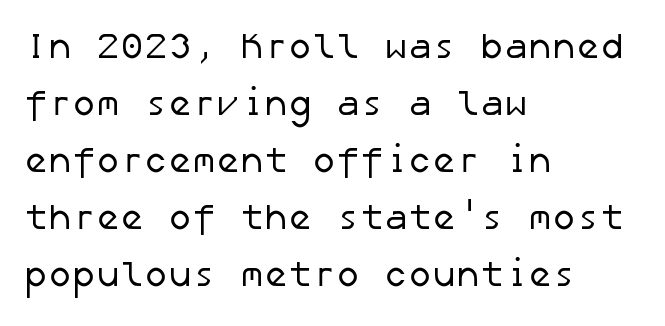
{"serif": "no", "bold": "no", "weight": "regular", "width": "normal", "stroke_contrast": "low", "x_height": "medium", "underline": "no", "align": "left", "line_spacing": "normal", "line_spacing_ratio": 1.58, "letter_spacing": "normal", "letter_spacing_em": 0.0, "glyph_px": 36}
